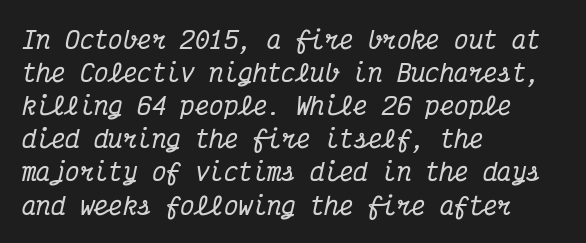
The image shows 24 px text type, italic (leaning right); set left-aligned, normal line spacing (1.38x), normal letter spacing, not underlined.
